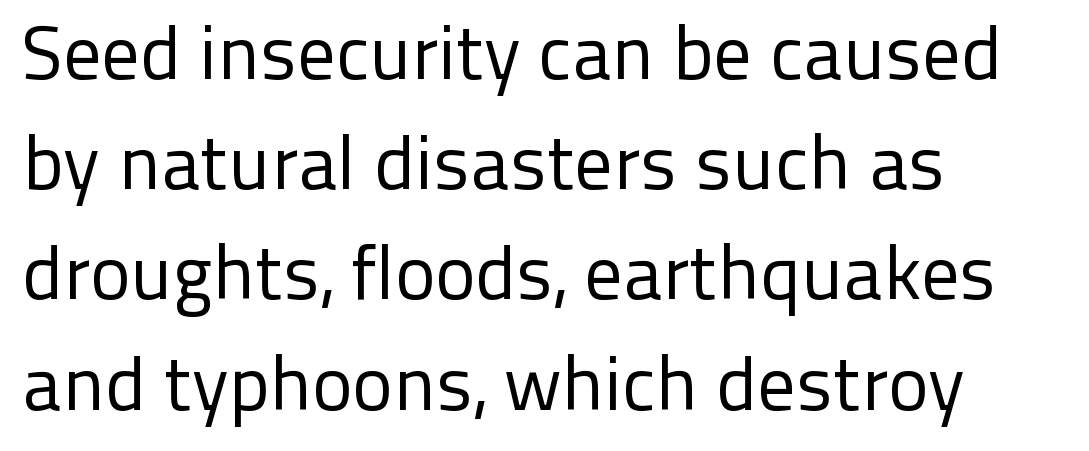
{"serif": "no", "italic": "no", "bold": "no", "weight": "regular", "width": "normal", "stroke_contrast": "low", "x_height": "medium", "monospaced": "no", "underline": "no", "align": "left", "line_spacing": "normal", "line_spacing_ratio": 1.45, "letter_spacing": "normal", "letter_spacing_em": 0.0, "glyph_px": 76}
